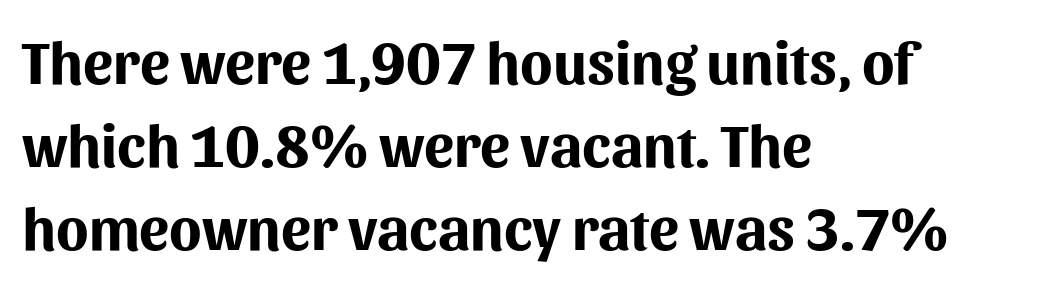
Q: Is the text bold? A: Yes.
Q: Is the text italic (slanted)? A: No, it is upright.
Q: Is the typeface a serif or a sans-serif typeface? A: Sans-serif.
Q: Is the text underlined? A: No.
Q: How is the paragraph aligned? A: Left-aligned.
Q: Is the spacing between letters normal or unusually wide? A: Normal.
Q: Is the spacing between lines tight, normal or loose? A: Normal.
Q: Width (condensed, normal, or wide)? A: Normal.
Q: Stroke contrast? A: Medium.
Q: x-height? A: Medium.
Q: Monospaced? A: No.
